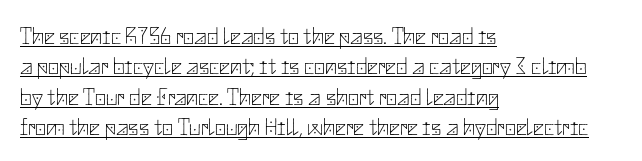
The sample's only ornament is a line tracing under the words. Look at the tracking — it's just the regular setting, nothing added. One-word summary of the alignment: left. No chunkiness to these letters — they're not bold. One glance says typical: line gaps are just what's usual.
